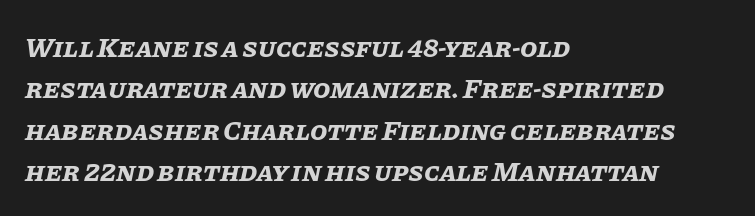
Q: Is the text bold? A: Yes.
Q: Is the text italic (slanted)? A: Yes, it leans right by about 11 degrees.
Q: Is the text underlined? A: No.
Q: How is the paragraph aligned? A: Left-aligned.
Q: Is the spacing between letters normal or unusually wide? A: Normal.
Q: Is the spacing between lines tight, normal or loose? A: Normal.
Q: Width (condensed, normal, or wide)? A: Normal.
Q: Stroke contrast? A: Low.
Q: x-height? A: Large.
Q: Monospaced? A: No.
